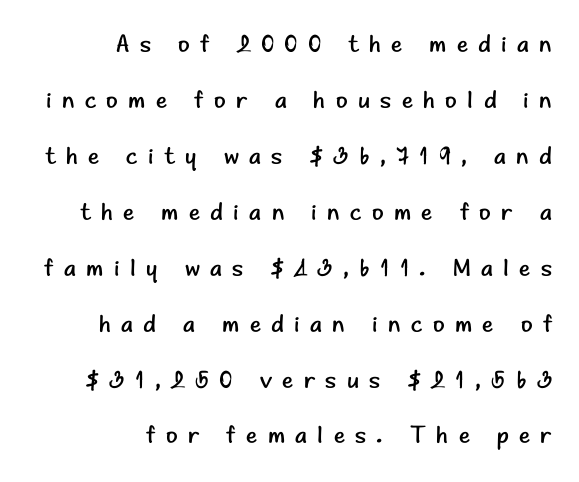
Q: Is the text bold? A: No.
Q: Is the text italic (slanted)? A: No, it is upright.
Q: Is the text underlined? A: No.
Q: How is the paragraph aligned? A: Right-aligned.
Q: Is the spacing between letters normal or unusually wide? A: Unusually wide.
Q: Is the spacing between lines tight, normal or loose? A: Loose.
